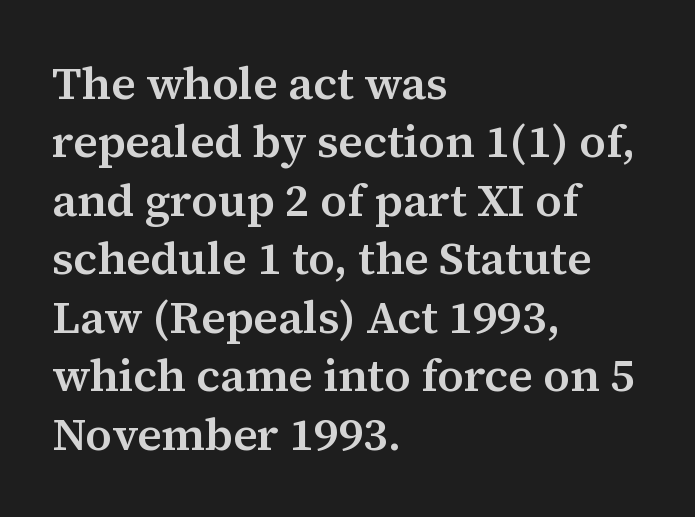
The image shows 46 px semibold serif type, upright; set left-aligned, normal line spacing (1.27x), normal letter spacing, not underlined; medium stroke contrast and a medium x-height.
